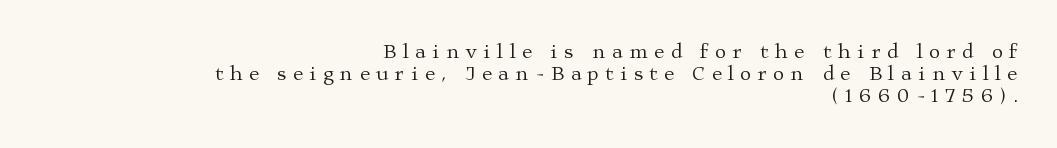
A typesetter would call this leading minimal, almost set solid. Tracking here is generous; glyphs stand well apart from one another. The face looks like a standard text weight, possibly lighter. Right-aligned paragraph, ragged on the left. Glance below the letters and you will spot only blank space. This is roman type, the default non-slanted kind.
